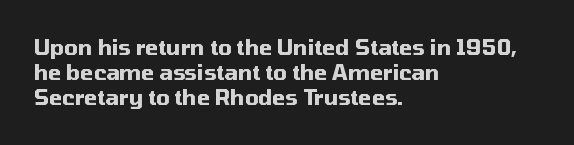
Each line starts at the same left margin while the right side varies. Upright lettering throughout. What stands out about the letter spacing? Nothing — it is the standard amount. Check the space under the baseline: it is left empty. The typesetting leans heavy: a genuine bold.
